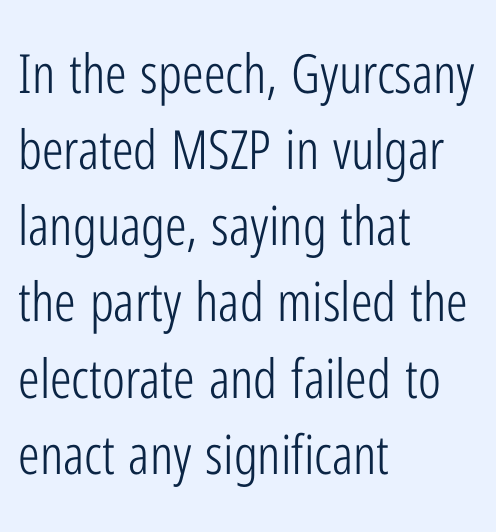
{"serif": "no", "italic": "no", "bold": "no", "weight": "light", "width": "condensed", "stroke_contrast": "low", "x_height": "medium", "monospaced": "no", "underline": "no", "align": "left", "line_spacing": "normal", "line_spacing_ratio": 1.41, "letter_spacing": "normal", "letter_spacing_em": 0.0, "glyph_px": 54}
